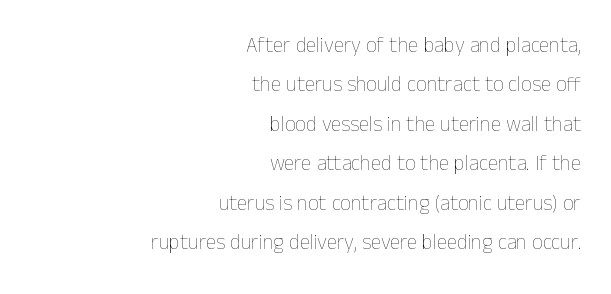
Is there any slant? The stems are plumb. Nothing heavy about these letters — not bold at all. The letterforms sit shoulder to shoulder at normal distance. Underline: absent. Short and long lines alike share a common ending point at right.
